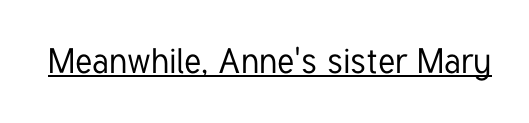
Q: Is the text italic (slanted)? A: No, it is upright.
Q: Is the typeface a serif or a sans-serif typeface? A: Sans-serif.
Q: Is the text underlined? A: Yes.
Q: Is the spacing between letters normal or unusually wide? A: Normal.
Q: Width (condensed, normal, or wide)? A: Condensed.
Q: Stroke contrast? A: Low.
Q: x-height? A: Medium.
Q: Monospaced? A: No.
